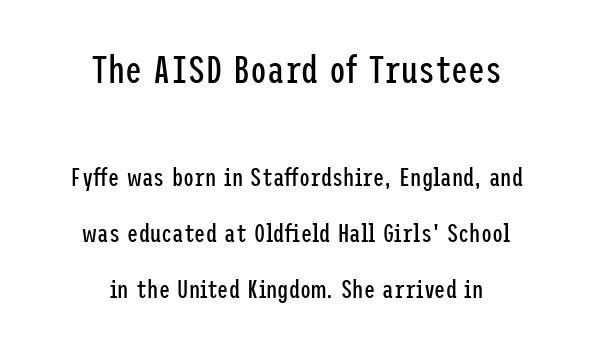
Honestly, the rows look like they've been pulled way apart. Ascenders rise straight up at ninety degrees. Only glyphs here, with clear space below each row. The glyphs in this specimen are sans serif.
